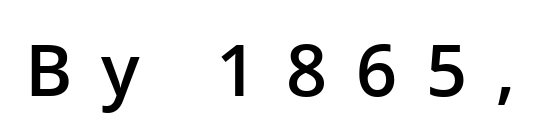
The image shows 72 px semibold sans-serif type, upright; set unusually wide letter spacing (+0.4 em), not underlined; low stroke contrast and a medium x-height.
